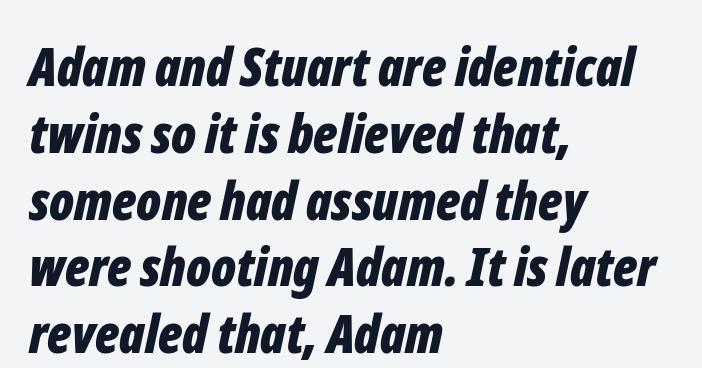
The rows are spaced the way most documents space them. The font is running at its bold setting. Is the letter spacing exaggerated? No — it looks like the ordinary default. The strip under each line holds only bare page. The setting favours the left margin, as ordinary paragraphs usually do.
